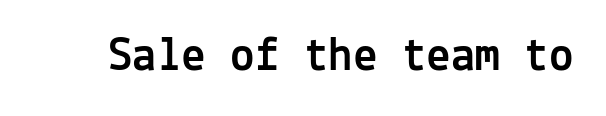
Every character here occupies the same horizontal width, giving the sample a typewriter-like rhythm. Italic: no, the glyphs are upright roman. Note: no serifs on the glyphs. Quick note: underline off. Nobody touched the tracking dial on this one.
